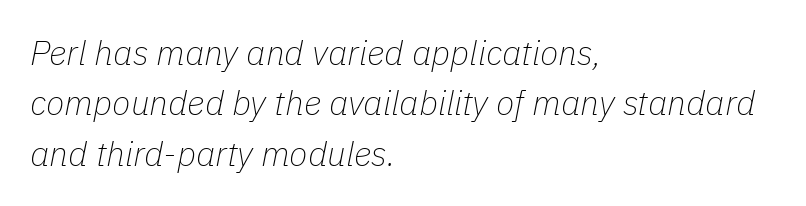
A typesetter would call this proportional, since set widths differ per character. A classic flush-left, rag-right setting is used for this passage. The passage shown leans; its letterforms are oblique. Check under the words: just untouched page. In terms of leading, this rendering sits right in the middle. The rendering keeps characters at their native spacing.
